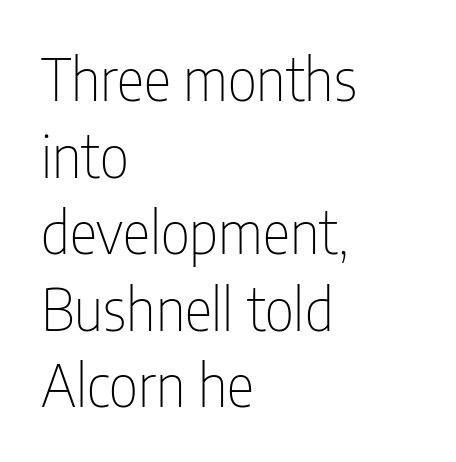
Q: Is the text bold? A: No.
Q: Is the text italic (slanted)? A: No, it is upright.
Q: Is the typeface a serif or a sans-serif typeface? A: Sans-serif.
Q: Is the text underlined? A: No.
Q: How is the paragraph aligned? A: Left-aligned.
Q: Is the spacing between letters normal or unusually wide? A: Normal.
Q: Is the spacing between lines tight, normal or loose? A: Normal.
Q: Width (condensed, normal, or wide)? A: Condensed.
Q: Stroke contrast? A: Low.
Q: x-height? A: Medium.
Q: Monospaced? A: No.
